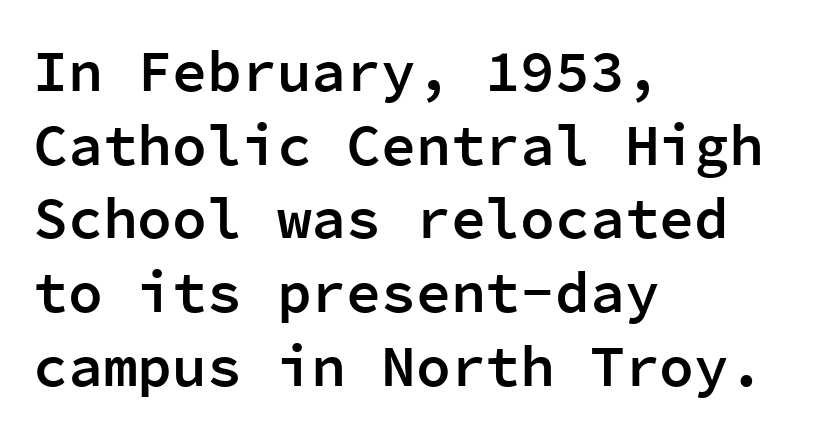
This sample has the even, mechanical cadence of fixed-width lettering. Check where the strokes stop: nothing finishes them off — pure sans. All the whitespace from short lines collects on the right. Just letters on the line, the space beneath them empty. Does the lettering tilt? It doesn't — this is upright.
